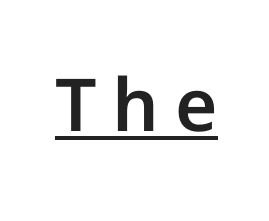
The axis of the letterforms is exactly vertical. Classification — sans serif. Decoration check: the copy is underlined. Tracking value appears strongly positive — letters spread wide. Is this a fixed-width face? No — the glyphs have proportional, varying widths.
